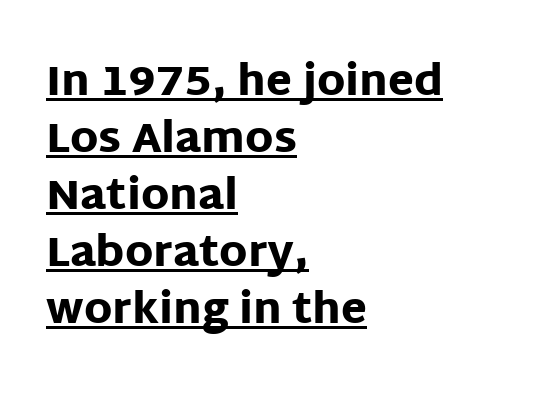
The axis of the letterforms is exactly vertical. The text block is weighted toward the left margin, trailing off unevenly rightward. Heft: maximum for text — a bold. Here the designer chose a conventional face with non-uniform glyph widths. Is the letter spacing exaggerated? No — it looks like the ordinary default. You can tell from the bare stems that sans-serif type was used.
